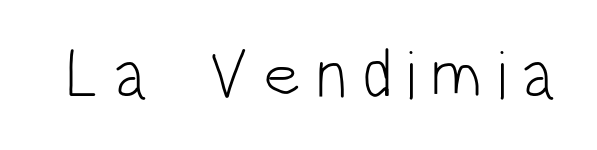
A typesetter would call this proportional, since set widths differ per character. The glyphs in this specimen are sans serif. Descender tails drop into unmarked territory. A typesetter would mark this as roman, not italic. Weight: regular or lighter.
